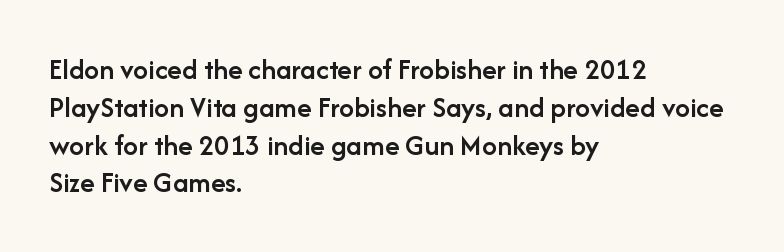
{"serif": "no", "italic": "no", "bold": "semi", "weight": "semibold", "width": "normal", "stroke_contrast": "low", "x_height": "medium", "monospaced": "no", "underline": "no", "align": "left", "line_spacing": "normal", "line_spacing_ratio": 1.26, "letter_spacing": "normal", "letter_spacing_em": 0.0, "glyph_px": 30}
